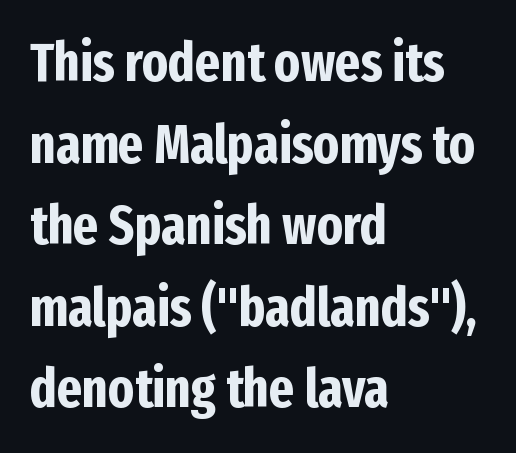
The image shows 54 px bold, condensed sans-serif type, upright; set left-aligned, normal line spacing (1.51x), normal letter spacing, not underlined; low stroke contrast and a medium x-height.
